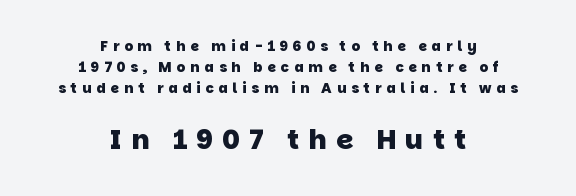
Every letter is thick-stroked: bold, no question. Clear beneath every line of the passage. The line-height multiplier appears to be the usual default. Here the glyphs are tracked loosely, breaking word shapes into spaced letters.
